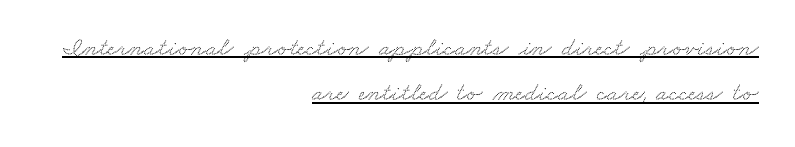
Quick note: underline on. Short and long lines alike share a common ending point at right. What stands out about the letter spacing? Nothing — it is the standard amount.
